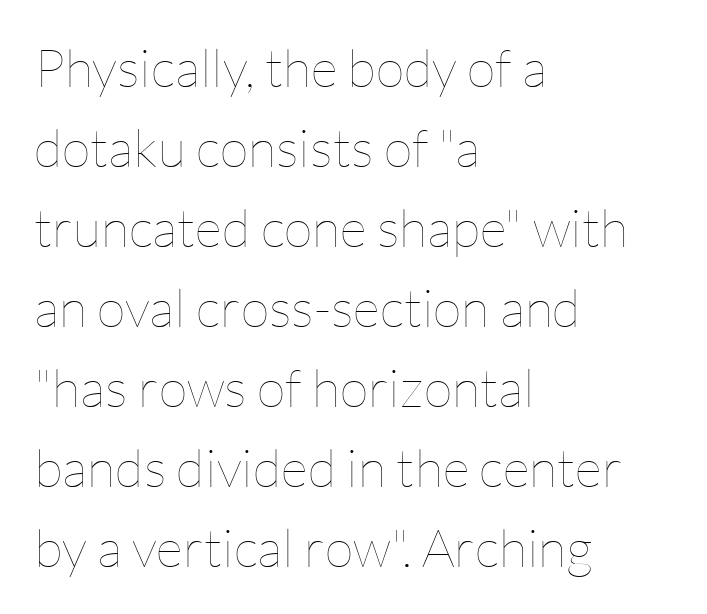
The image shows 53 px thin type, upright; set left-aligned, normal line spacing (1.51x), normal letter spacing, not underlined; low stroke contrast and a medium x-height.
